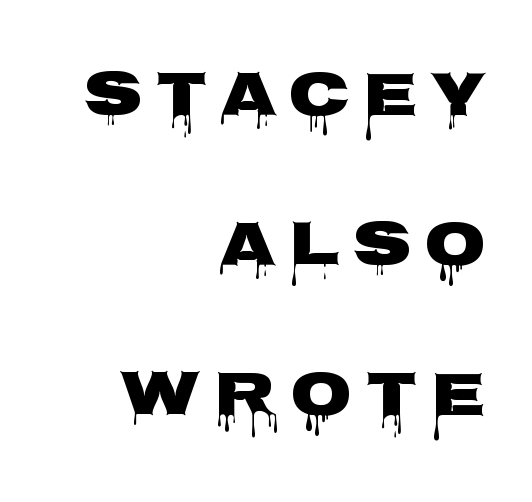
Q: Is the text italic (slanted)? A: No, it is upright.
Q: Is the typeface a serif or a sans-serif typeface? A: Sans-serif.
Q: Is the text underlined? A: No.
Q: How is the paragraph aligned? A: Right-aligned.
Q: Is the spacing between letters normal or unusually wide? A: Unusually wide.
Q: Is the spacing between lines tight, normal or loose? A: Loose.
Q: Width (condensed, normal, or wide)? A: Wide.
Q: Stroke contrast? A: Low.
Q: x-height? A: Large.
Q: Monospaced? A: No.
